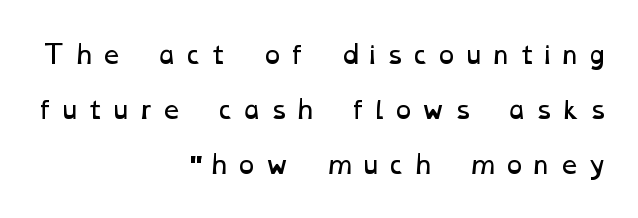
Does the copy run flush right? Yes — the right margin is perfectly even. Bare-footed words on every line. The rendering inserts visible extra space after every character. Leading: increased. The passage shown is not bold in any degree.
